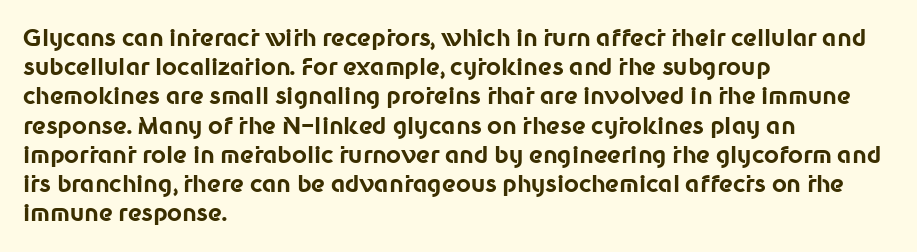
{"italic": "no", "bold": "yes", "underline": "no", "align": "left", "line_spacing": "normal", "line_spacing_ratio": 1.27, "letter_spacing": "normal", "letter_spacing_em": 0.0, "glyph_px": 23}
